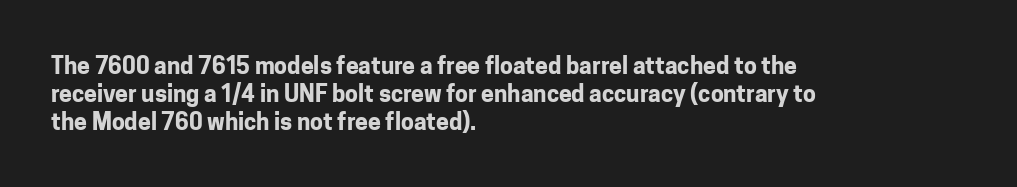
The image shows 23 px bold type, upright; set left-aligned, line spacing 1.21x, normal letter spacing, not underlined.
